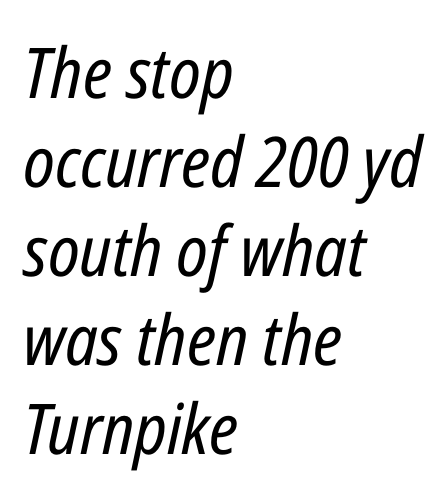
Spacing verdict: proportional, widths tailored to each character. Casual observation: everything's shoved over to the left. The lettering tilts uniformly, giving the passage an italic look. The line-height multiplier appears to be the usual default. How are the letters spaced? Ordinarily, with no added tracking.
